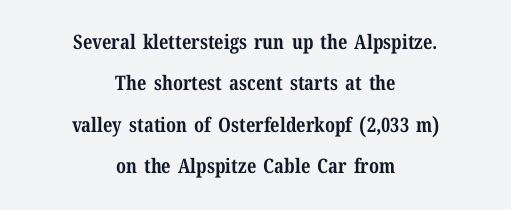
The image shows 20 px bold type, upright; set centered, loose line spacing (2.07x), normal letter spacing, not underlined.
